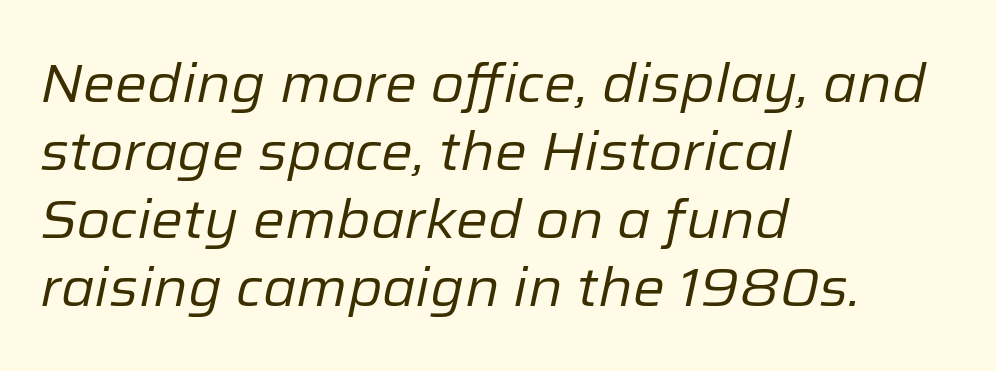
Q: Is the text bold? A: No.
Q: Is the text italic (slanted)? A: Yes, it leans right by about 12 degrees.
Q: Is the text underlined? A: No.
Q: How is the paragraph aligned? A: Left-aligned.
Q: Is the spacing between letters normal or unusually wide? A: Normal.
Q: Is the spacing between lines tight, normal or loose? A: Normal.
Q: Width (condensed, normal, or wide)? A: Normal.
Q: Stroke contrast? A: Low.
Q: x-height? A: Medium.
Q: Monospaced? A: No.
